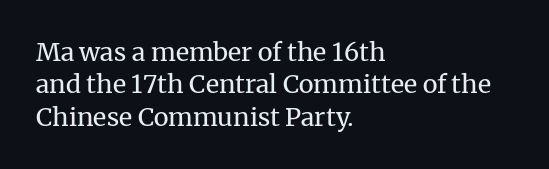
The image shows 25 px text type, upright; set left-aligned, normal line spacing (1.3x), normal letter spacing, not underlined.
